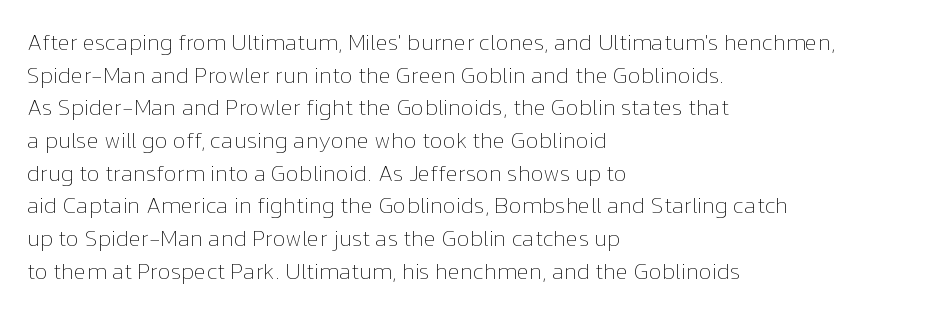
Q: Is the text bold? A: No.
Q: Is the text italic (slanted)? A: No, it is upright.
Q: Is the text underlined? A: No.
Q: How is the paragraph aligned? A: Left-aligned.
Q: Is the spacing between letters normal or unusually wide? A: Normal.
Q: Is the spacing between lines tight, normal or loose? A: Normal.
